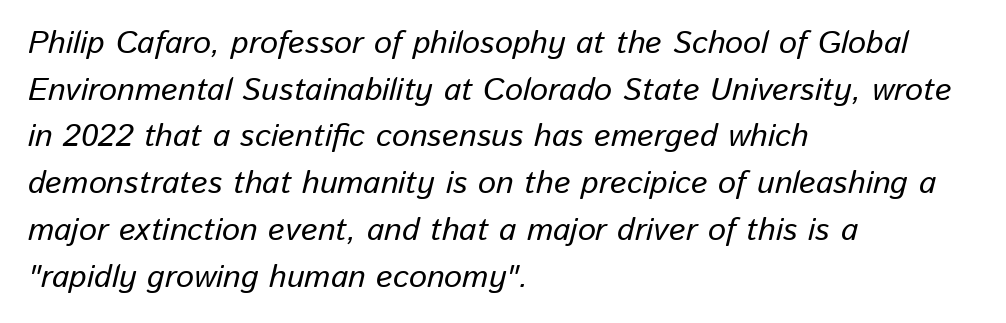
Q: Is the text italic (slanted)? A: Yes, it leans right by about 13 degrees.
Q: Is the text underlined? A: No.
Q: How is the paragraph aligned? A: Left-aligned.
Q: Is the spacing between letters normal or unusually wide? A: Normal.
Q: Is the spacing between lines tight, normal or loose? A: Normal.
Q: Width (condensed, normal, or wide)? A: Normal.
Q: Stroke contrast? A: Low.
Q: x-height? A: Medium.
Q: Monospaced? A: No.
